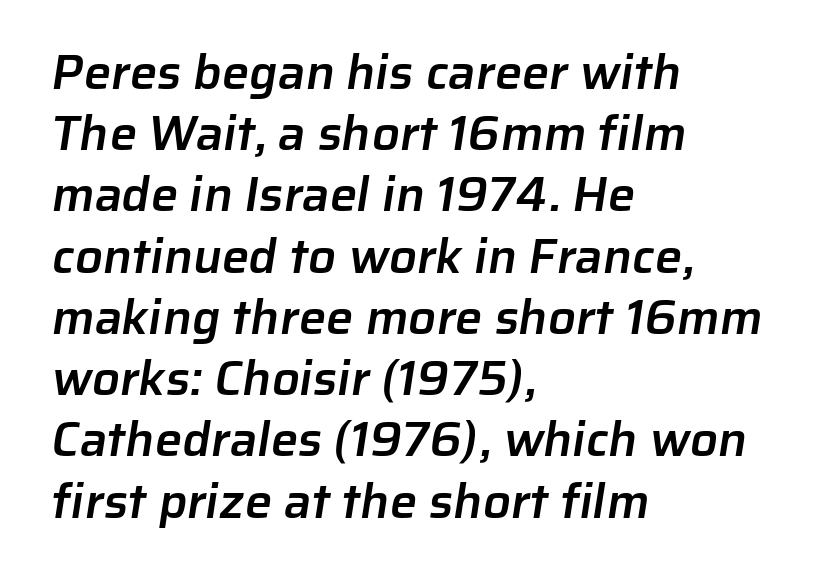
{"serif": "no", "bold": "semi", "weight": "semibold", "width": "normal", "stroke_contrast": "low", "x_height": "medium", "monospaced": "no", "underline": "no", "align": "left", "line_spacing": "normal", "line_spacing_ratio": 1.25, "letter_spacing": "normal", "letter_spacing_em": 0.0, "glyph_px": 49}
